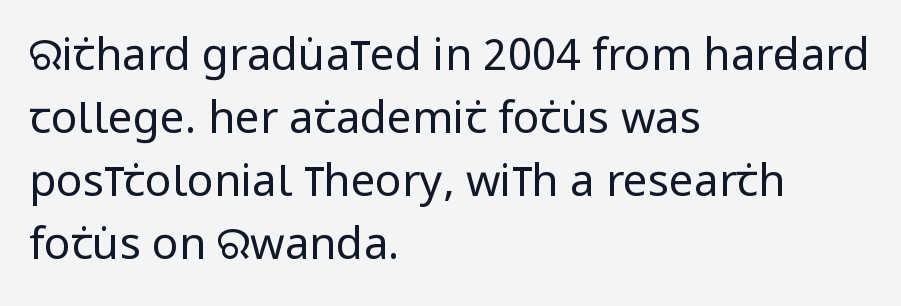
The image shows 44 px regular-weight, condensed sans-serif type, upright; set left-aligned, normal line spacing (1.43x), normal letter spacing, not underlined; low stroke contrast and a large x-height.
